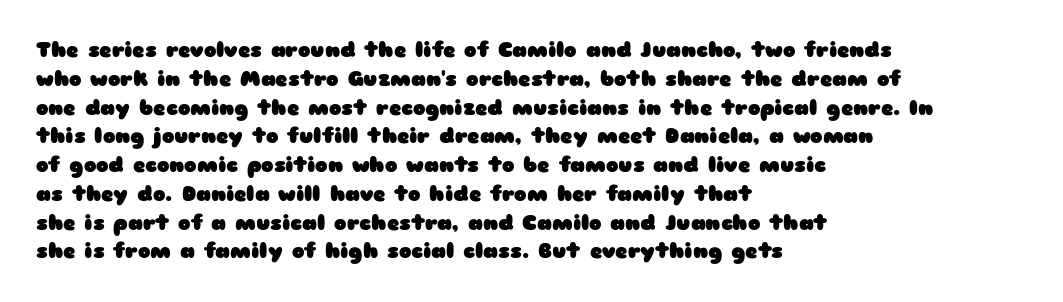
{"italic": "no", "bold": "yes", "underline": "no", "align": "left", "line_spacing": "normal", "line_spacing_ratio": 1.37, "letter_spacing": "normal", "letter_spacing_em": 0.0, "glyph_px": 21}
